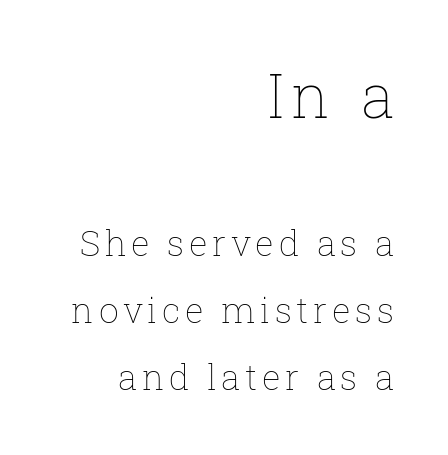
{"italic": "no", "bold": "no", "weight": "thin", "width": "normal", "stroke_contrast": "low", "x_height": "medium", "monospaced": "no", "underline": "no", "align": "right", "line_spacing": "loose", "line_spacing_ratio": 1.91, "larger_block": "first", "size_ratio": 1.74, "glyph_px": 61}
